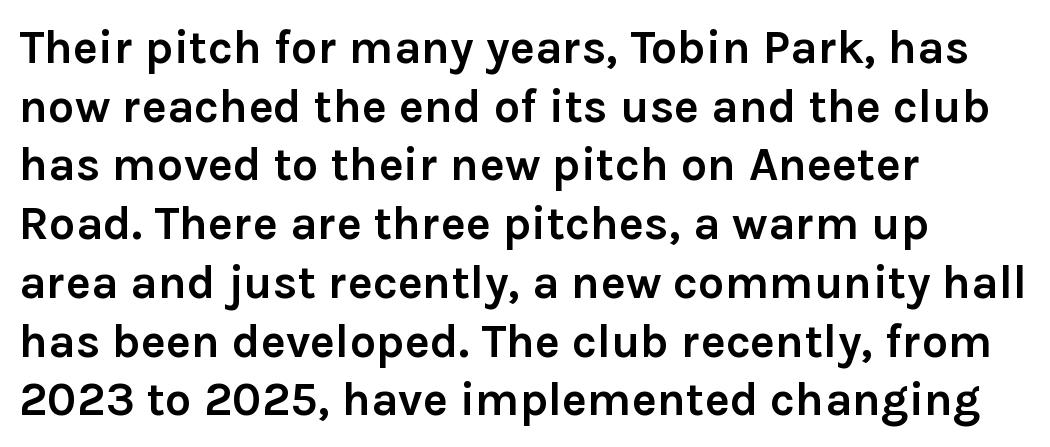
Q: Is the text bold? A: Yes.
Q: Is the text italic (slanted)? A: No, it is upright.
Q: Is the typeface a serif or a sans-serif typeface? A: Sans-serif.
Q: Is the text underlined? A: No.
Q: How is the paragraph aligned? A: Left-aligned.
Q: Is the spacing between letters normal or unusually wide? A: Normal.
Q: Is the spacing between lines tight, normal or loose? A: Normal.
Q: Width (condensed, normal, or wide)? A: Normal.
Q: Stroke contrast? A: Low.
Q: x-height? A: Medium.
Q: Monospaced? A: No.
